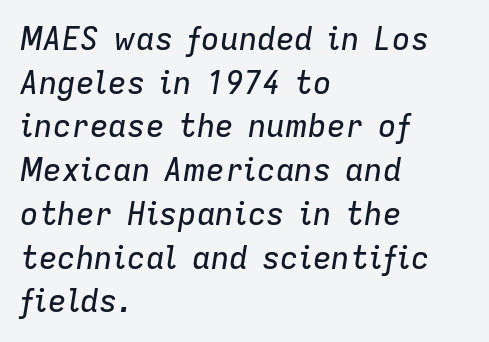
The leading is moderate, giving the passage an even texture. Characters follow at the spacing the type designer built in. Each letter keeps its own natural width here, so spacing adapts to shape. The glyphs look as if they've been sheared to an angle. Descender tails drop into unmarked territory. Alignment: flush left.
